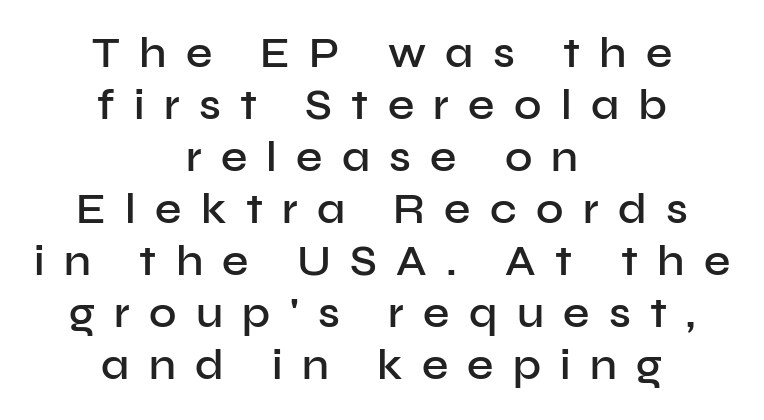
Q: Is the text bold? A: Semi-bold.
Q: Is the text italic (slanted)? A: No, it is upright.
Q: Is the typeface a serif or a sans-serif typeface? A: Sans-serif.
Q: Is the text underlined? A: No.
Q: How is the paragraph aligned? A: Centered.
Q: Is the spacing between letters normal or unusually wide? A: Unusually wide.
Q: Width (condensed, normal, or wide)? A: Normal.
Q: Stroke contrast? A: Low.
Q: x-height? A: Medium.
Q: Monospaced? A: No.
